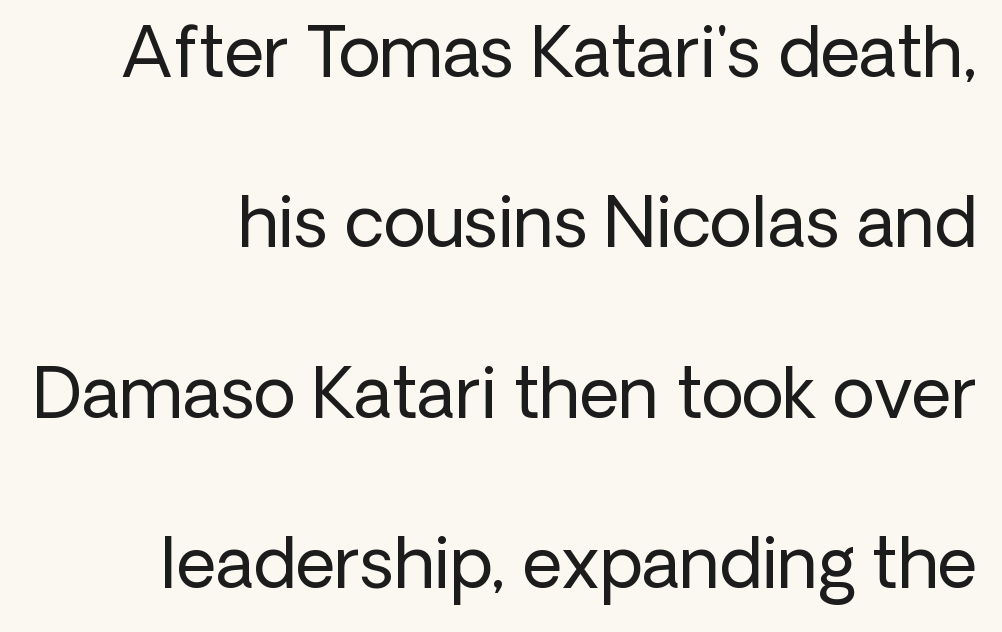
Successive baselines arrive slowly, with a big drop between each. Words appear dense and cohesive because spacing is normal. These lines are composed in type without serifs. Stems and bowls with no extra thickness — not bold.
